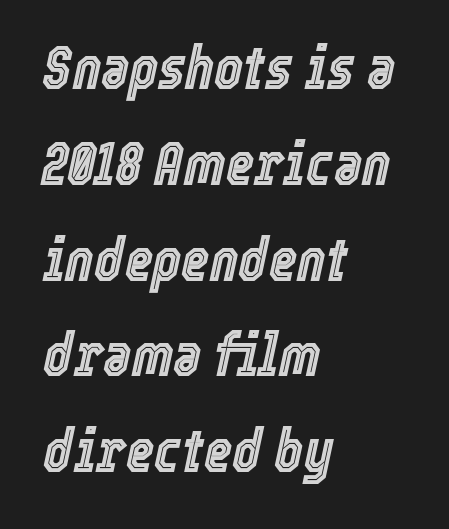
{"italic": "yes", "lean": "right", "slant_degrees": 12, "width": "condensed", "x_height": "medium", "monospaced": "no", "underline": "no", "align": "left", "line_spacing": "normal", "line_spacing_ratio": 1.57, "letter_spacing": "normal", "letter_spacing_em": 0.0, "glyph_px": 61}
